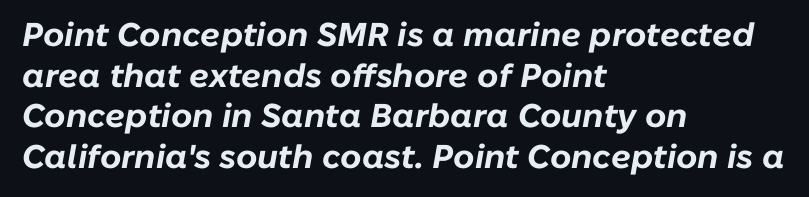
The lettering tilts uniformly, giving the passage an italic look. Its strokes are broad and dark, the hallmark of bold type. Proportional: the letters do not fall into vertical columns. Caption: standard tracking, unaltered. Anything drawn beneath the words? Only blank space. This sample is left-justified, so line endings fall wherever the words run out.
